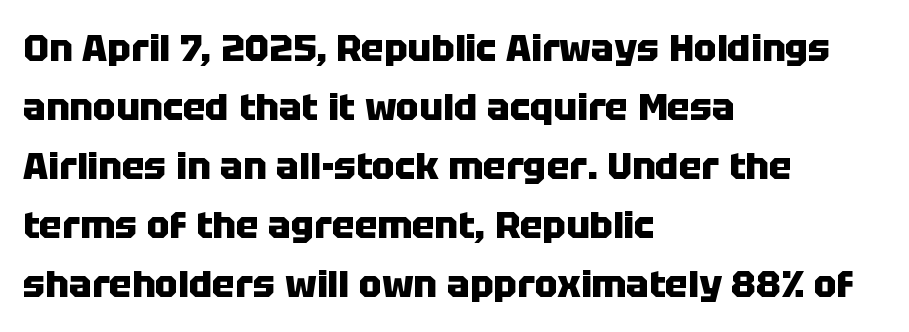
Any mark beneath the type? The region is blank. The horizontal fit of the characters is conventional and even. It's the straight-up-and-down kind of type. Leftover space on each line is placed entirely after the last word. Classification — sans serif.
